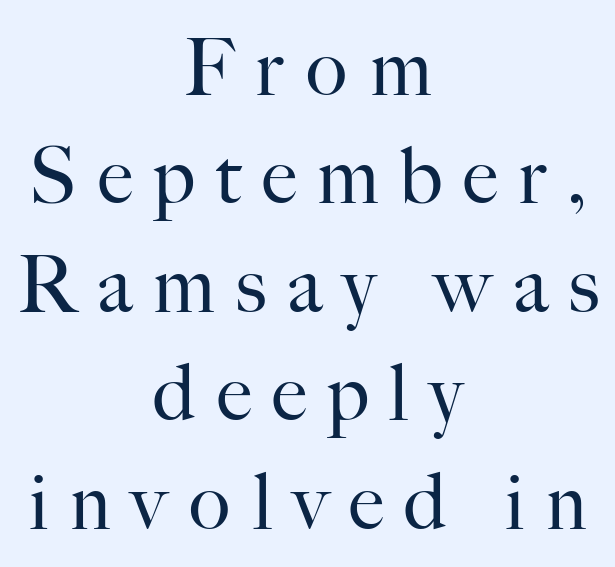
These lines are centered, leaving both edges ragged. No word sits above an underline. Heft: none added — not bold. You could only call the tracking loose — the letters float apart. Reading down the column, the eye jumps a familiar distance to each next line. Notice how the stems are strictly vertical — no italics here.
